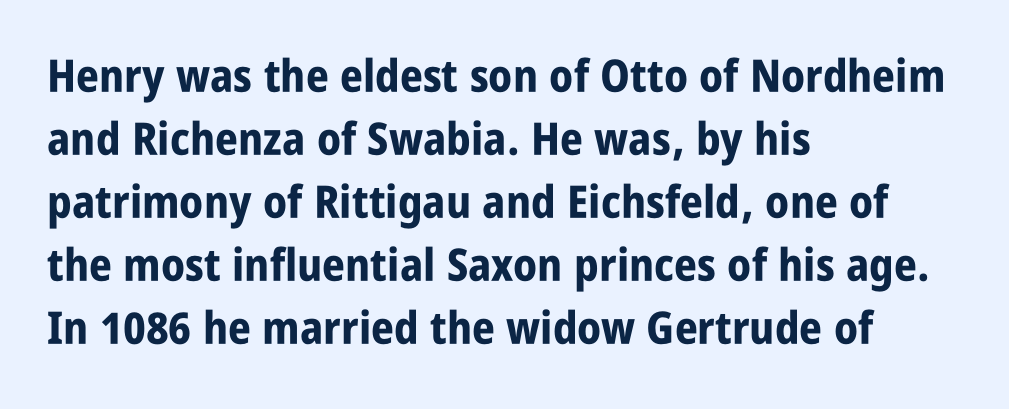
The gap between lines stays unmarked. Stroke terminals: plain, sans-serif. Look at the tracking — it's just the regular setting, nothing added. These lines carry a lot of weight — the face is fully bold. Is this a fixed-width face? No — the glyphs have proportional, varying widths.
